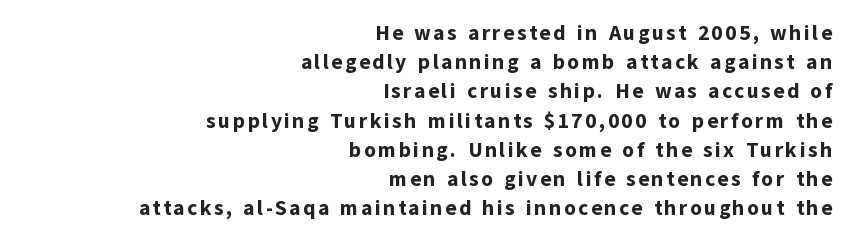
This block has exactly the height ordinary leading produces. Heavy, bold letterforms. The text block is weighted toward the right margin, trailing off unevenly leftward. The baseline area is clear. In terms of posture, this sample is upright.
